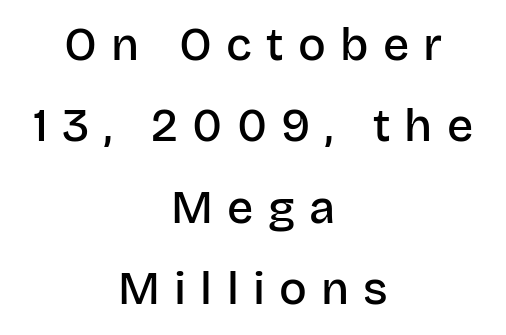
{"serif": "no", "italic": "no", "bold": "semi", "weight": "semibold", "width": "normal", "stroke_contrast": "low", "x_height": "large", "monospaced": "no", "underline": "no", "align": "center", "line_spacing_ratio": 1.77, "letter_spacing": "wide", "letter_spacing_em": 0.31, "glyph_px": 46}
